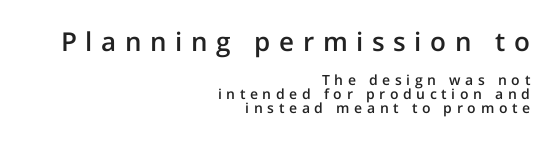
The image shows 26 px text type, upright; set right-aligned, tight line spacing (0.98x), unusually wide letter spacing (+0.33 em), not underlined; the first (top) block is 1.86x larger.
